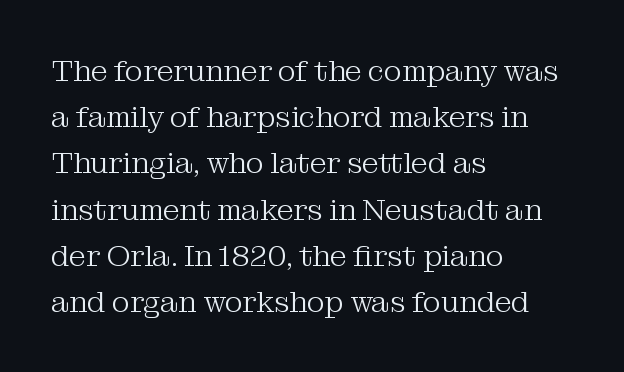
Q: Is the text bold? A: No.
Q: Is the text italic (slanted)? A: No, it is upright.
Q: Is the typeface a serif or a sans-serif typeface? A: Serif.
Q: Is the text underlined? A: No.
Q: How is the paragraph aligned? A: Left-aligned.
Q: Is the spacing between letters normal or unusually wide? A: Normal.
Q: Is the spacing between lines tight, normal or loose? A: Normal.
Q: Width (condensed, normal, or wide)? A: Normal.
Q: Stroke contrast? A: Medium.
Q: x-height? A: Medium.
Q: Monospaced? A: No.
